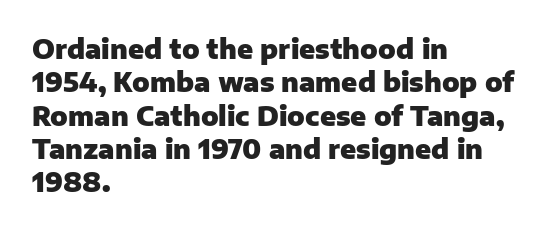
In terms of posture, this sample is upright. Look at the stroke-to-counter ratio: heavy, a bold. Notice how descenders clear the ascenders below comfortably — that's standard leading. The zone under the glyphs is completely vacant. The rendering keeps characters at their native spacing.
